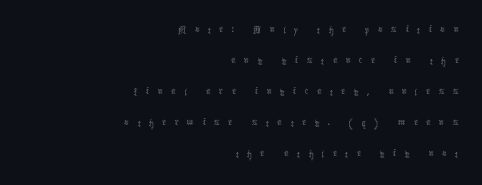
The image shows 25 px text type, upright; set right-aligned, line spacing 1.24x, unusually wide letter spacing (+0.32 em), not underlined.
